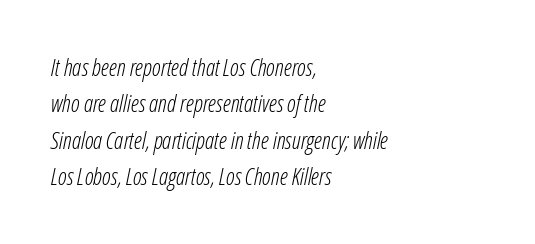
Q: Is the text bold? A: No.
Q: Is the text italic (slanted)? A: Yes, it leans right by about 12 degrees.
Q: Is the text underlined? A: No.
Q: How is the paragraph aligned? A: Left-aligned.
Q: Is the spacing between letters normal or unusually wide? A: Normal.
Q: Is the spacing between lines tight, normal or loose? A: Normal.
